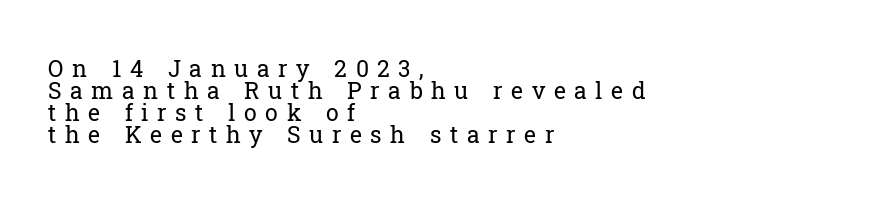
These lines are set flush left with a ragged right edge. Substantial extra tracking has been applied to these lines. The designer dialed line spacing down below the default. Heaviness? Minimal to ordinary, like unemphasized prose. Nobody drew a line under any word here. In terms of posture, this sample is upright.
